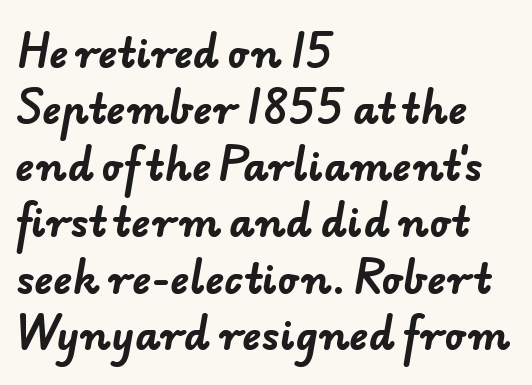
Q: Is the text bold? A: Yes.
Q: Is the typeface a serif or a sans-serif typeface? A: Sans-serif.
Q: Is the text underlined? A: No.
Q: How is the paragraph aligned? A: Left-aligned.
Q: Is the spacing between letters normal or unusually wide? A: Normal.
Q: Is the spacing between lines tight, normal or loose? A: Normal.
Q: Width (condensed, normal, or wide)? A: Normal.
Q: Stroke contrast? A: Low.
Q: x-height? A: Small.
Q: Monospaced? A: No.
